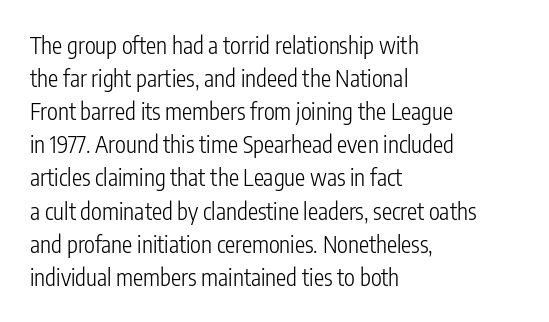
{"italic": "no", "bold": "no", "underline": "no", "align": "left", "line_spacing": "normal", "line_spacing_ratio": 1.44, "letter_spacing": "normal", "letter_spacing_em": 0.0, "glyph_px": 23}
